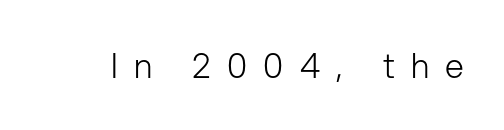
Does the lettering tilt? It doesn't — this is upright. To sum up the face: it is a sans, with no serifs. Does extra space separate the letters? Yes, quite a lot of it. Letters have the restrained weight of plain body copy at most. Check the space under the baseline: it is left empty. Spacing verdict: proportional, widths tailored to each character.
